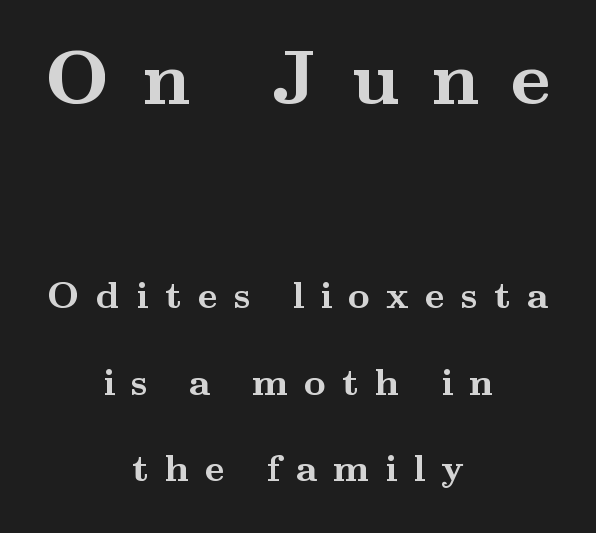
The image shows 76 px semibold, wide serif type, upright; set centered, loose line spacing (2.28x), unusually wide letter spacing (+0.42 em), not underlined; the first (top) block is 2.0x larger; medium stroke contrast and a small x-height.
